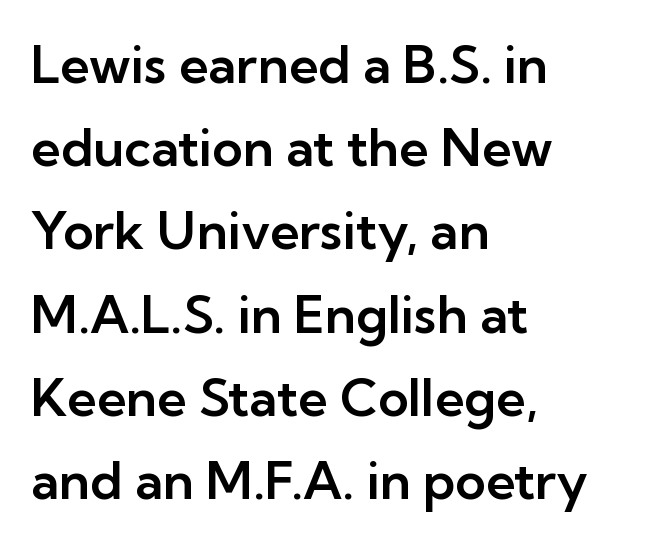
{"serif": "no", "italic": "no", "width": "normal", "stroke_contrast": "low", "x_height": "medium", "monospaced": "no", "underline": "no", "align": "left", "line_spacing": "normal", "line_spacing_ratio": 1.6, "letter_spacing": "normal", "letter_spacing_em": 0.0, "glyph_px": 52}
